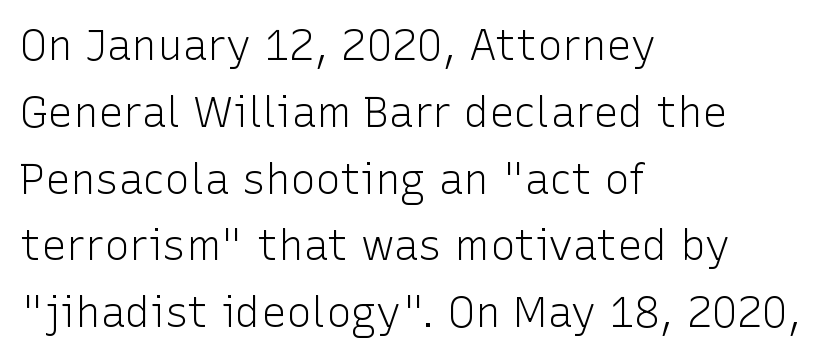
Q: Is the text bold? A: No.
Q: Is the text italic (slanted)? A: No, it is upright.
Q: Is the typeface a serif or a sans-serif typeface? A: Sans-serif.
Q: Is the text underlined? A: No.
Q: How is the paragraph aligned? A: Left-aligned.
Q: Is the spacing between letters normal or unusually wide? A: Normal.
Q: Is the spacing between lines tight, normal or loose? A: Normal.
Q: Width (condensed, normal, or wide)? A: Normal.
Q: Stroke contrast? A: Low.
Q: x-height? A: Medium.
Q: Monospaced? A: No.
